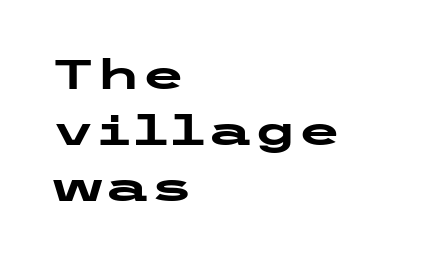
The image shows 41 px heavy, wide sans-serif type, upright; set left-aligned, normal line spacing (1.37x), normal letter spacing, not underlined; low stroke contrast and a medium x-height.
